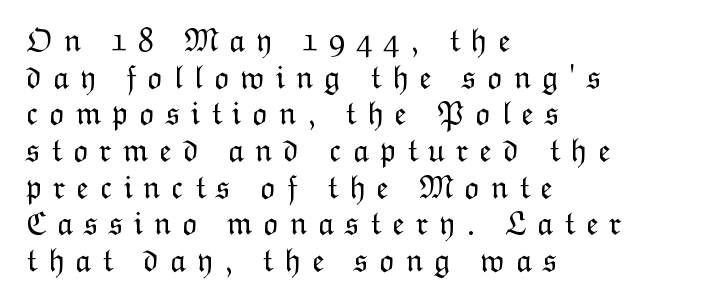
The image shows 33 px light type, upright; set left-aligned, tight line spacing (1.11x), unusually wide letter spacing (+0.32 em), not underlined; low stroke contrast and a medium x-height.
